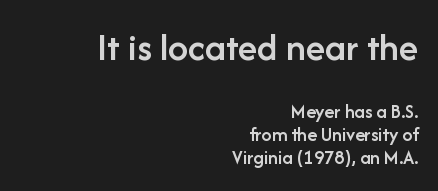
Characters remain perfectly vertical along every line. Note: no serifs on the glyphs. The passage shown stacks its lines with hardly any gap. Look at the tracking — it's just the regular setting, nothing added. On the weight axis this lands at semibold, roughly 600.
